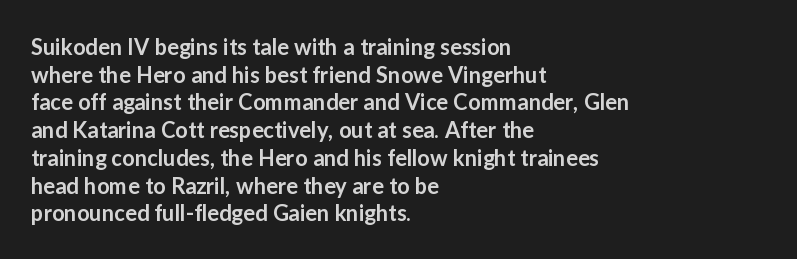
Q: Is the text bold? A: Semi-bold.
Q: Is the text italic (slanted)? A: No, it is upright.
Q: Is the text underlined? A: No.
Q: How is the paragraph aligned? A: Left-aligned.
Q: Is the spacing between letters normal or unusually wide? A: Normal.
Q: Is the spacing between lines tight, normal or loose? A: Normal.
